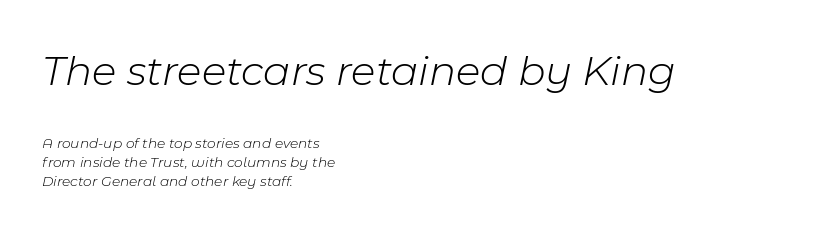
{"italic": "yes", "lean": "right", "slant_degrees": 11, "bold": "no", "weight": "light", "width": "normal", "stroke_contrast": "low", "x_height": "medium", "monospaced": "no", "underline": "no", "align": "left", "line_spacing": "normal", "line_spacing_ratio": 1.27, "letter_spacing": "normal", "letter_spacing_em": 0.0, "larger_block": "first", "size_ratio": 2.93, "glyph_px": 44}
